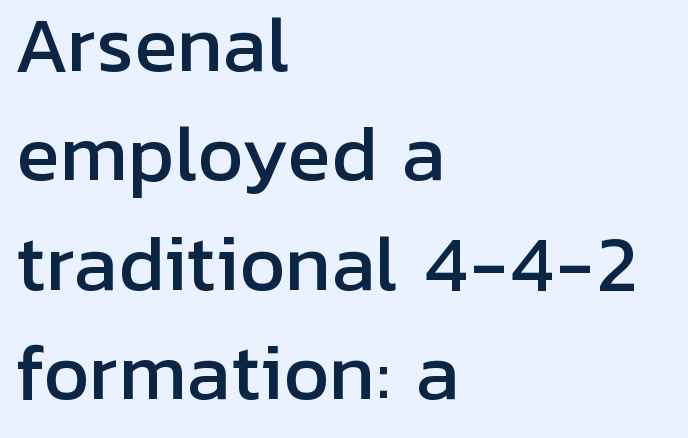
{"serif": "no", "italic": "no", "width": "normal", "stroke_contrast": "low", "x_height": "medium", "monospaced": "no", "underline": "no", "align": "left", "line_spacing": "normal", "line_spacing_ratio": 1.5, "letter_spacing": "normal", "letter_spacing_em": 0.0, "glyph_px": 73}
